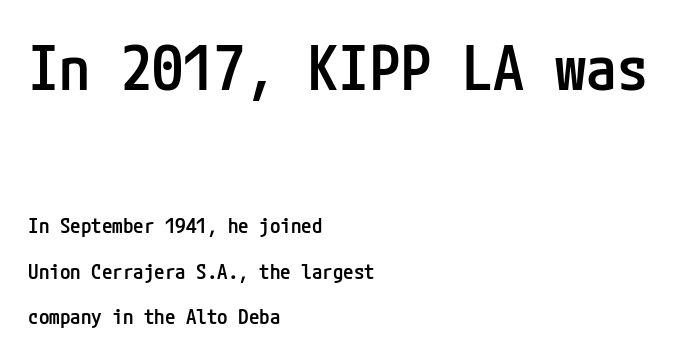
The passage shown has conventional tracking throughout. You could fit nearly another row in the gap between these rows. Rendered with straight, roman letterforms. Look at the stroke-to-counter ratio: somewhat heavy, a semibold. The zone under the glyphs is completely vacant. Between these two stacked blocks, the higher one wins on size.
